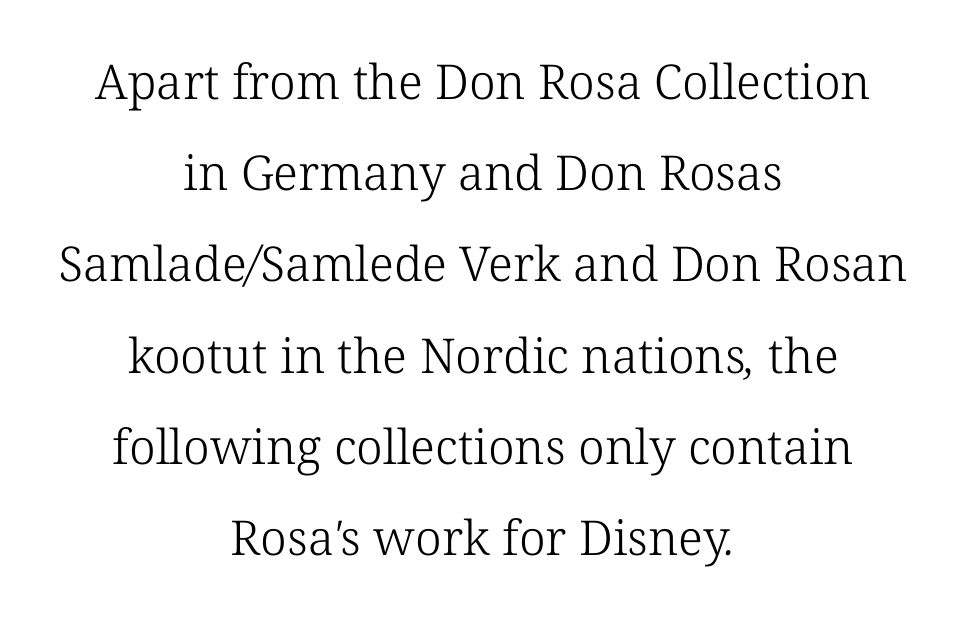
The image shows 48 px light serif type; set centered, loose line spacing (1.9x), normal letter spacing, not underlined; low stroke contrast and a medium x-height.
